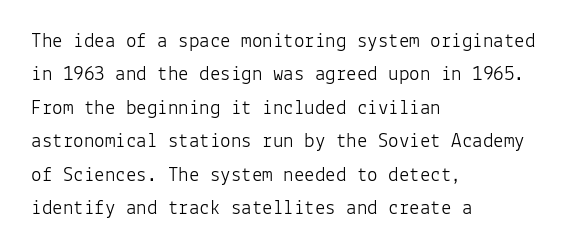
Q: Is the text bold? A: No.
Q: Is the text italic (slanted)? A: No, it is upright.
Q: Is the text underlined? A: No.
Q: How is the paragraph aligned? A: Left-aligned.
Q: Is the spacing between letters normal or unusually wide? A: Normal.
Q: Is the spacing between lines tight, normal or loose? A: Normal.
